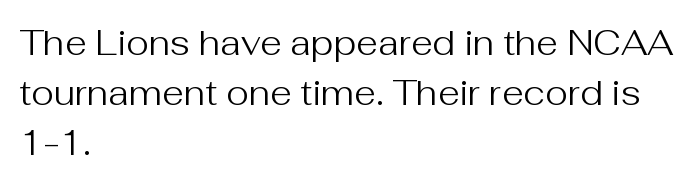
Where is the straight margin? On the left. Vertical spacing — default. Typographically, this falls in the sans-serif category. When letters stand straight like this, we call the style roman or upright. Is this a fixed-width face? No — the glyphs have proportional, varying widths. Bare-footed words on every line.
